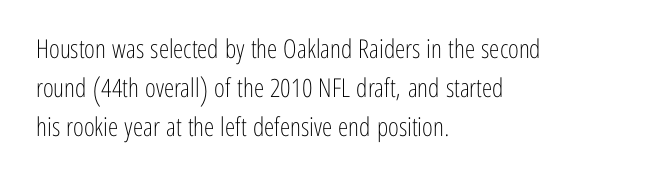
The image shows 26 px text type, upright; set left-aligned, normal line spacing (1.5x), normal letter spacing, not underlined.
